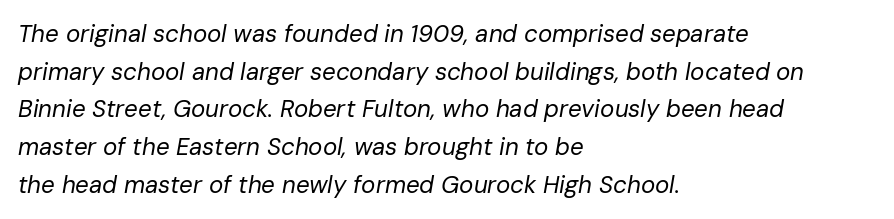
The lines in this sample share a left origin and differ only in where they stop. The specimen omits any rule beneath the text block's lines. Nothing heavy about these letters — not bold at all. Is there much room between lines? A standard amount, neither cramped nor airy.
